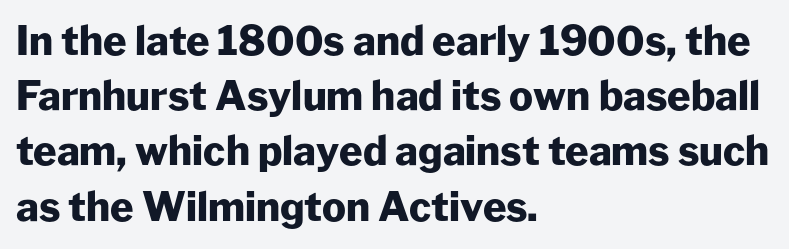
The image shows 40 px heavy sans-serif type, upright; set left-aligned, normal line spacing (1.38x), normal letter spacing, not underlined; low stroke contrast and a medium x-height.
